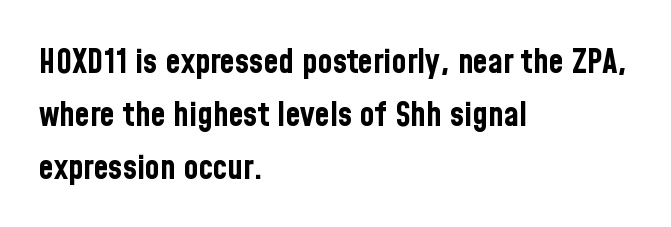
{"serif": "no", "italic": "no", "bold": "yes", "weight": "bold", "width": "condensed", "stroke_contrast": "low", "x_height": "medium", "monospaced": "no", "underline": "no", "align": "left", "line_spacing": "normal", "line_spacing_ratio": 1.56, "letter_spacing": "normal", "letter_spacing_em": 0.0, "glyph_px": 34}
